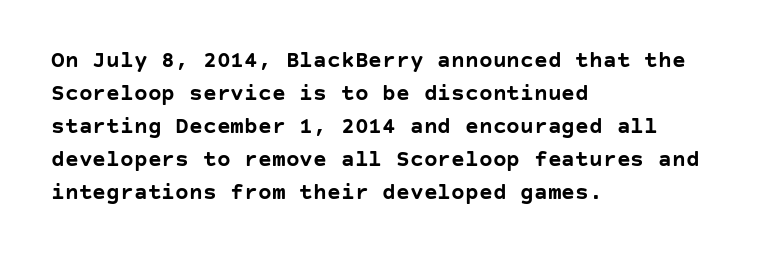
Q: Is the text bold? A: Yes.
Q: Is the text italic (slanted)? A: No, it is upright.
Q: Is the text underlined? A: No.
Q: How is the paragraph aligned? A: Left-aligned.
Q: Is the spacing between letters normal or unusually wide? A: Normal.
Q: Is the spacing between lines tight, normal or loose? A: Normal.
